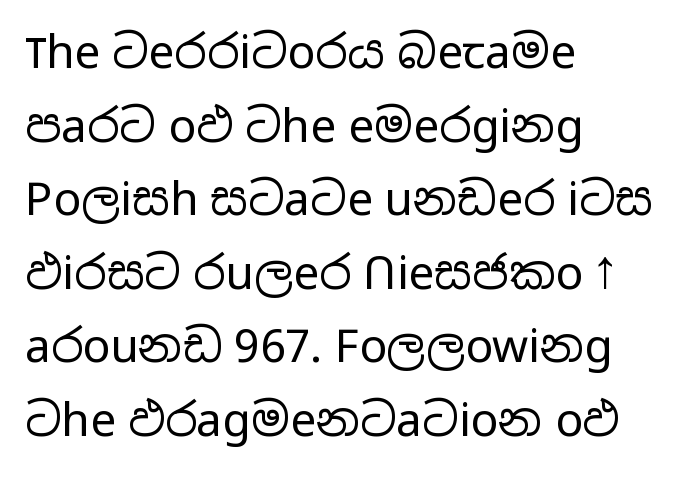
The image shows 46 px regular-weight, wide sans-serif type, upright; set left-aligned, normal line spacing (1.6x), normal letter spacing, not underlined; low stroke contrast and a medium x-height.
